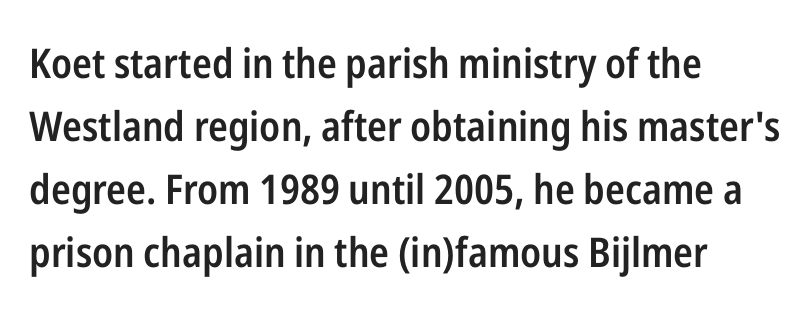
The image shows 41 px semibold, condensed sans-serif type, upright; set left-aligned, normal line spacing (1.54x), normal letter spacing, not underlined; low stroke contrast and a medium x-height.
